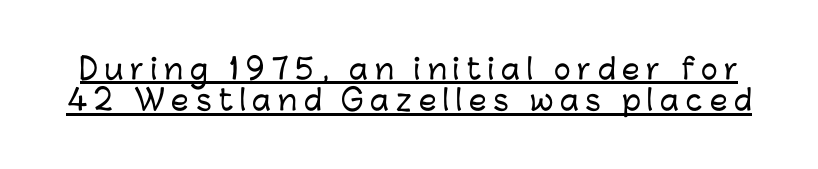
Letterform terminals end flat and unadorned throughout the passage. The passage shown is typed in a proportional face where columns would drift. Loose tracking; the words dissolve into strings of separated letters. The passage shown stacks its lines with hardly any gap. Every stem runs plumb, perpendicular to the baseline. The face used here appears with an underline applied.
